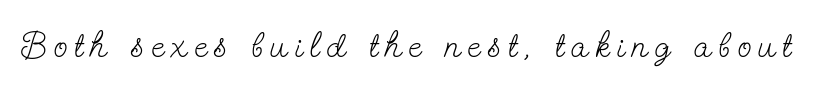
{"serif": "yes", "bold": "no", "weight": "light", "width": "condensed", "stroke_contrast": "low", "x_height": "small", "monospaced": "no", "underline": "no", "letter_spacing": "wide", "letter_spacing_em": 0.21, "glyph_px": 36}
